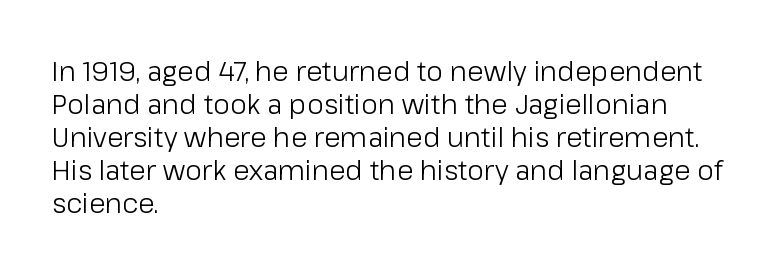
The image shows 27 px text type, upright; set left-aligned, line spacing 1.22x, normal letter spacing, not underlined.
